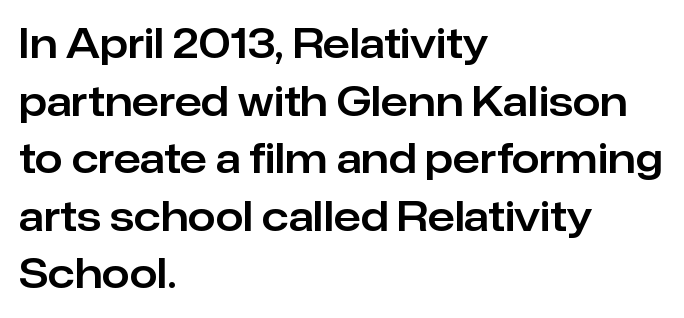
{"serif": "no", "italic": "no", "width": "normal", "stroke_contrast": "low", "x_height": "medium", "monospaced": "no", "underline": "no", "align": "left", "line_spacing": "normal", "line_spacing_ratio": 1.44, "letter_spacing": "normal", "letter_spacing_em": 0.0, "glyph_px": 40}
